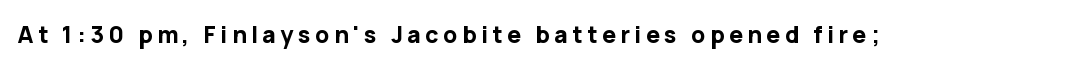
The image shows 23 px bold type, upright; set unusually wide letter spacing (+0.2 em), not underlined.
